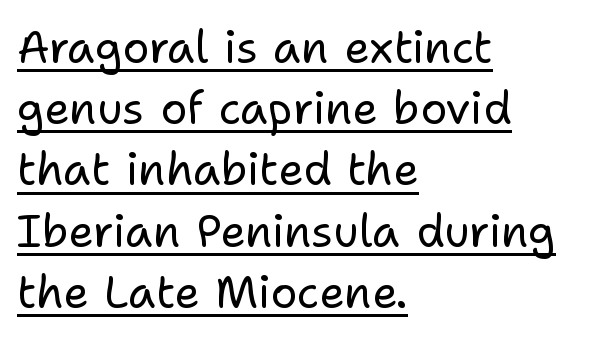
Q: Is the text bold? A: No.
Q: Is the text italic (slanted)? A: No, it is upright.
Q: Is the typeface a serif or a sans-serif typeface? A: Sans-serif.
Q: Is the text underlined? A: Yes.
Q: How is the paragraph aligned? A: Left-aligned.
Q: Is the spacing between letters normal or unusually wide? A: Normal.
Q: Is the spacing between lines tight, normal or loose? A: Normal.
Q: Width (condensed, normal, or wide)? A: Normal.
Q: Stroke contrast? A: Low.
Q: x-height? A: Medium.
Q: Monospaced? A: No.
